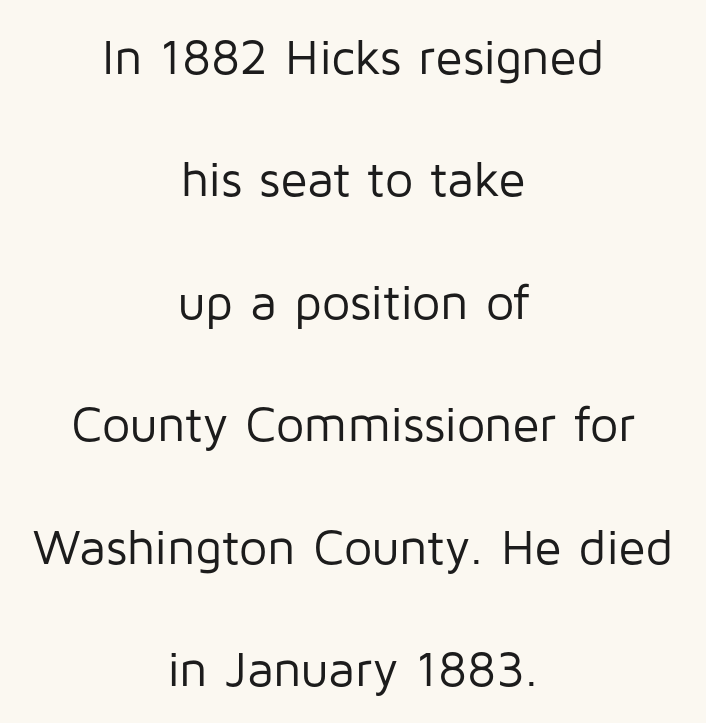
{"serif": "no", "italic": "no", "bold": "no", "weight": "regular", "width": "normal", "stroke_contrast": "low", "x_height": "medium", "monospaced": "no", "underline": "no", "align": "center", "line_spacing": "loose", "line_spacing_ratio": 2.45, "letter_spacing": "normal", "letter_spacing_em": 0.0, "glyph_px": 50}
